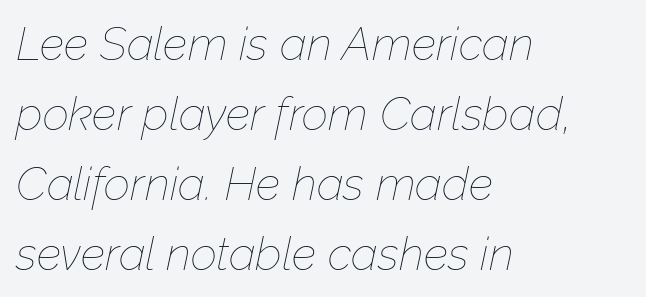
Q: Is the text bold? A: No.
Q: Is the text italic (slanted)? A: Yes, it leans right by about 12 degrees.
Q: Is the text underlined? A: No.
Q: How is the paragraph aligned? A: Left-aligned.
Q: Is the spacing between letters normal or unusually wide? A: Normal.
Q: Is the spacing between lines tight, normal or loose? A: Normal.
Q: Width (condensed, normal, or wide)? A: Normal.
Q: Stroke contrast? A: Low.
Q: x-height? A: Medium.
Q: Monospaced? A: No.
